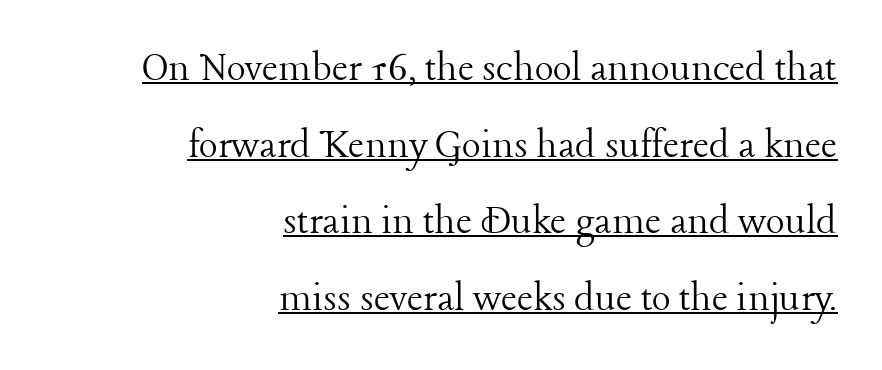
Does the lettering tilt? It doesn't — this is upright. Underlining? Definitely there. Character widths vary here, with narrow letters taking less room than wide ones. Typeset ragged left — the right edge is the straight one. This sample uses plain, unmodified letter spacing. The letters look calm and open, with moderate or lighter stems.
